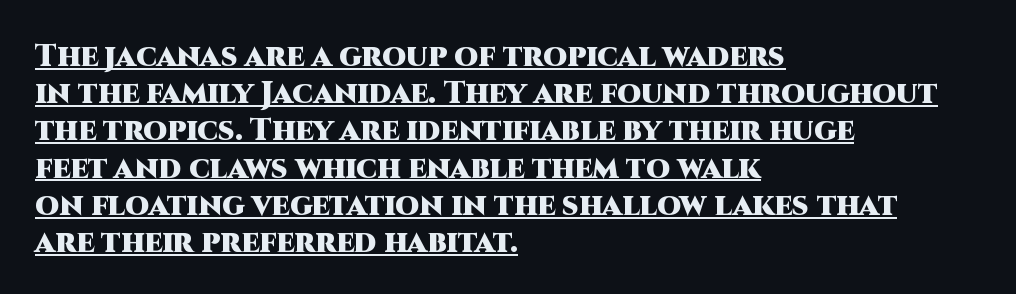
Q: Is the text bold? A: Yes.
Q: Is the text italic (slanted)? A: No, it is upright.
Q: Is the typeface a serif or a sans-serif typeface? A: Sans-serif.
Q: Is the text underlined? A: Yes.
Q: How is the paragraph aligned? A: Left-aligned.
Q: Is the spacing between letters normal or unusually wide? A: Normal.
Q: Width (condensed, normal, or wide)? A: Normal.
Q: Stroke contrast? A: High.
Q: x-height? A: Large.
Q: Monospaced? A: No.
